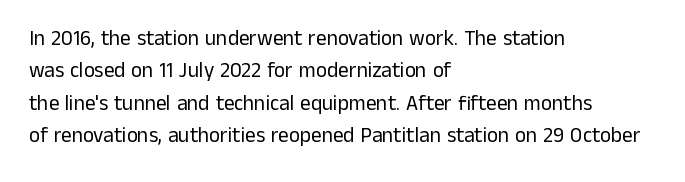
Words float on clear page, feet unadorned. Letters have the restrained weight of plain body copy at most. Horizontal alignment here is leftward, the default for most running prose. Whoever set this chose a conventional vertical rhythm. This sample uses an upright cut, with every glyph sitting square on the baseline.
